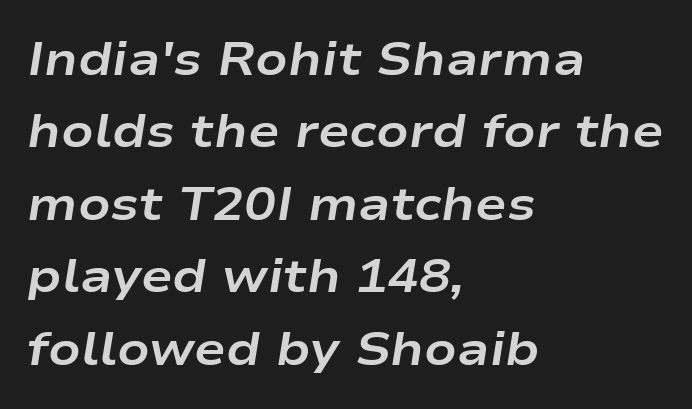
The image shows 47 px bold, wide type, italic (leaning right); set left-aligned, normal line spacing (1.54x), normal letter spacing, not underlined; low stroke contrast and a medium x-height.
